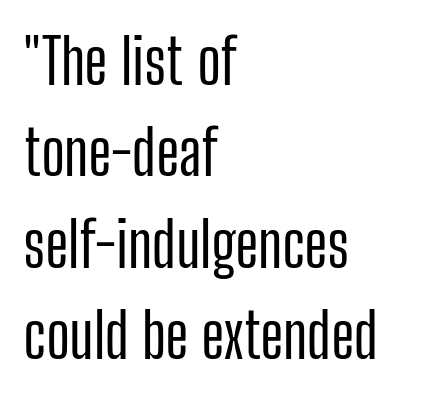
{"serif": "no", "italic": "no", "width": "condensed", "stroke_contrast": "low", "x_height": "medium", "monospaced": "no", "underline": "no", "align": "left", "line_spacing": "normal", "line_spacing_ratio": 1.45, "letter_spacing": "normal", "letter_spacing_em": 0.0, "glyph_px": 63}
